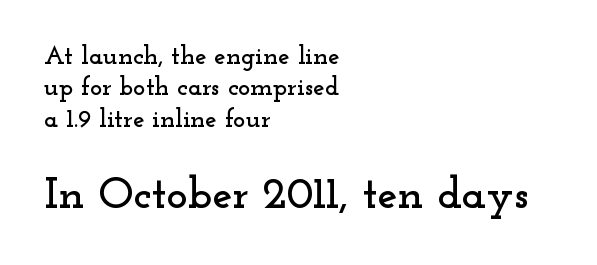
The image shows 45 px wide serif type, upright; set left-aligned, line spacing 1.21x, normal letter spacing, not underlined; the second (bottom) block is 1.73x larger; low stroke contrast and a small x-height.
